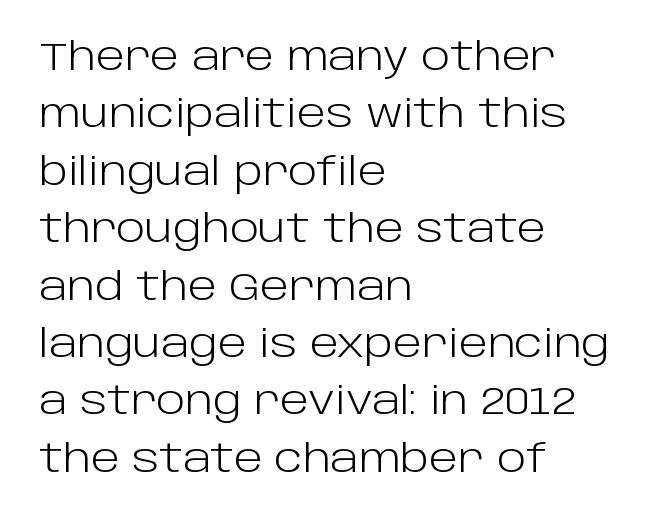
The image shows 38 px light sans-serif type, upright; set left-aligned, normal line spacing (1.51x), normal letter spacing, not underlined; low stroke contrast and a large x-height.
